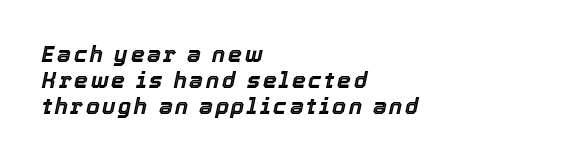
The image shows 22 px text type, italic (leaning right); set left-aligned, line spacing 1.18x, not underlined.
